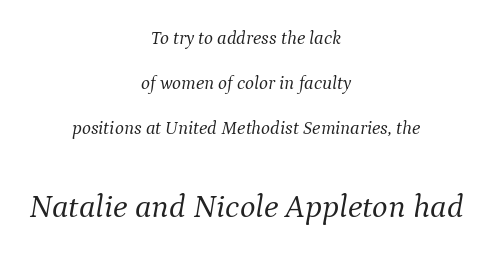
Q: Is the text bold? A: No.
Q: Is the text italic (slanted)? A: Yes, it leans right by about 9 degrees.
Q: Is the typeface a serif or a sans-serif typeface? A: Serif.
Q: Is the text underlined? A: No.
Q: How is the paragraph aligned? A: Centered.
Q: Is the spacing between letters normal or unusually wide? A: Normal.
Q: Is the spacing between lines tight, normal or loose? A: Loose.
Q: Which block of text is set in a larger size, the first (top) or the second (bottom)? A: The second (bottom) one.
Q: Width (condensed, normal, or wide)? A: Normal.
Q: Stroke contrast? A: Medium.
Q: x-height? A: Medium.
Q: Monospaced? A: No.
